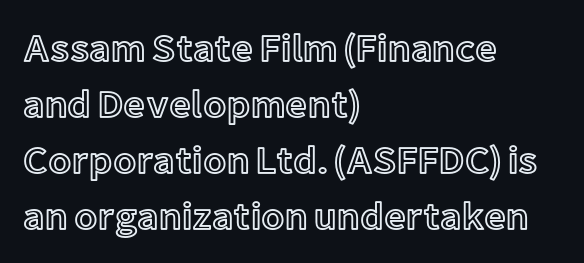
{"italic": "no", "width": "normal", "x_height": "medium", "monospaced": "no", "underline": "no", "align": "left", "line_spacing": "normal", "line_spacing_ratio": 1.47, "letter_spacing": "normal", "letter_spacing_em": 0.0, "glyph_px": 38}
